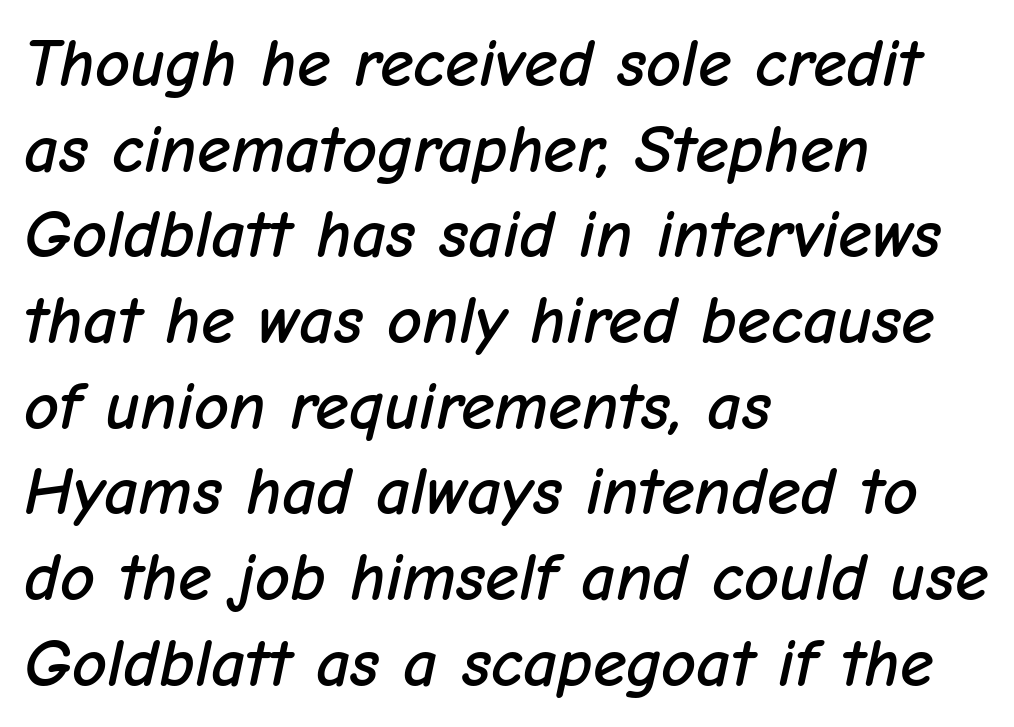
The image shows 68 px text type, italic (leaning right); set left-aligned, normal line spacing (1.26x), normal letter spacing, not underlined; low stroke contrast and a medium x-height.
